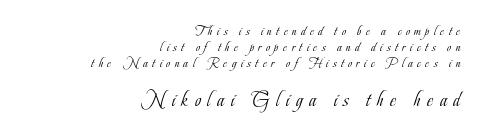
{"bold": "no", "underline": "no", "align": "right", "line_spacing": "tight", "line_spacing_ratio": 1.15, "letter_spacing": "wide", "letter_spacing_em": 0.32, "larger_block": "second", "size_ratio": 1.5, "glyph_px": 21}
